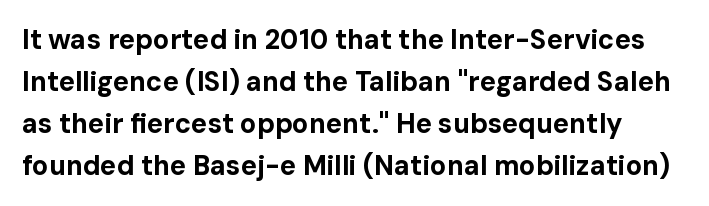
A normal amount of white space separates one row of letters from the next. The space beneath each line is pristine and unruled. Posture: vertical. Look at the tracking — it's just the regular setting, nothing added. The sample has been set heavy, in full bold.
